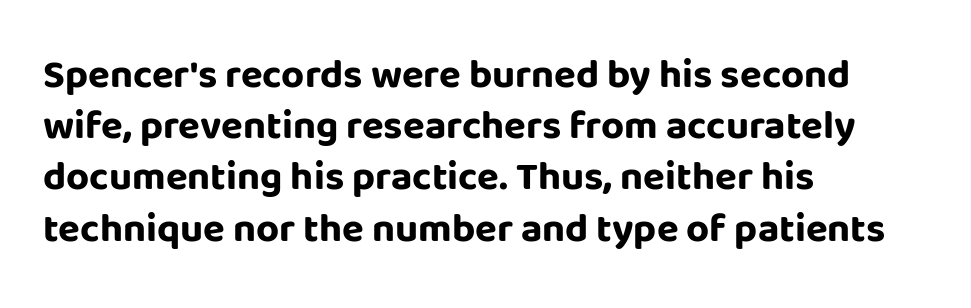
The face used here is proportionally spaced, like ordinary book or web type. Vertical strokes here are truly vertical. Horizontal bands of white between lines are of average thickness. The line texture is even and compact thanks to regular tracking. The letters carry no serifs — their stems end cleanly without finishing strokes. Glance below the letters and you will spot only blank space.
